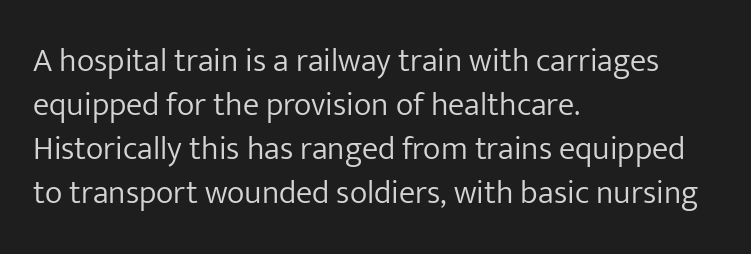
A typesetter would call this proportional, since set widths differ per character. Rule under the text: the space is simply empty. Line starts are locked; line ends wander. Nope, not italic — everything's standing straight. Nobody touched the tracking dial on this one. Nothing heavy about these letters — not bold at all.
